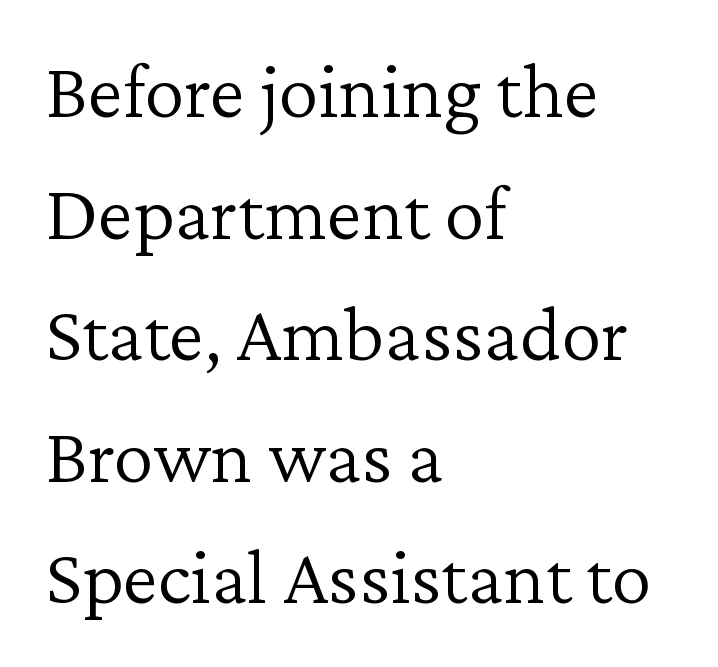
Q: Is the text bold? A: No.
Q: Is the text italic (slanted)? A: No, it is upright.
Q: Is the typeface a serif or a sans-serif typeface? A: Serif.
Q: Is the text underlined? A: No.
Q: How is the paragraph aligned? A: Left-aligned.
Q: Is the spacing between letters normal or unusually wide? A: Normal.
Q: Is the spacing between lines tight, normal or loose? A: Normal.
Q: Width (condensed, normal, or wide)? A: Normal.
Q: Stroke contrast? A: Low.
Q: x-height? A: Medium.
Q: Monospaced? A: No.
